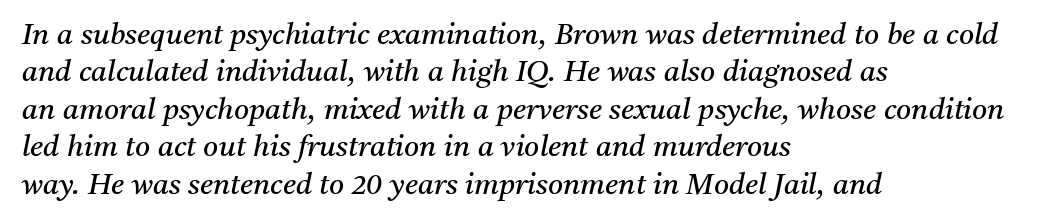
The image shows 29 px regular-weight serif type, italic (leaning right); set left-aligned, normal line spacing (1.29x), normal letter spacing, not underlined; medium stroke contrast and a medium x-height.
